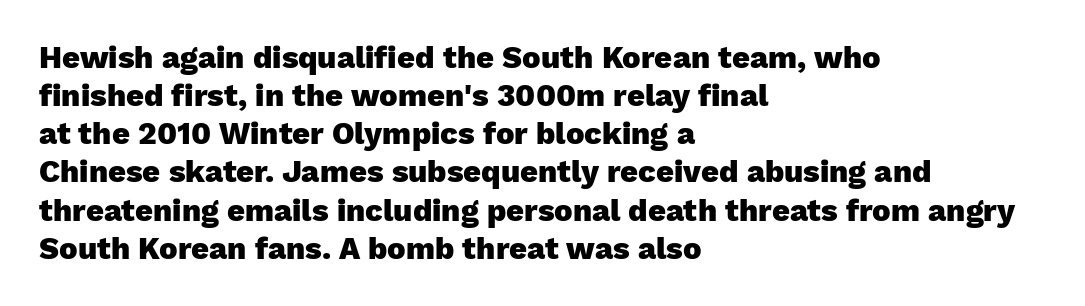
Check the space under the baseline: it is left empty. Casual observation: everything's shoved over to the left. A sans-serif font was chosen for this passage. A typesetter would call this proportional, since set widths differ per character. The face used here has the dense, thick strokes of a bold.
